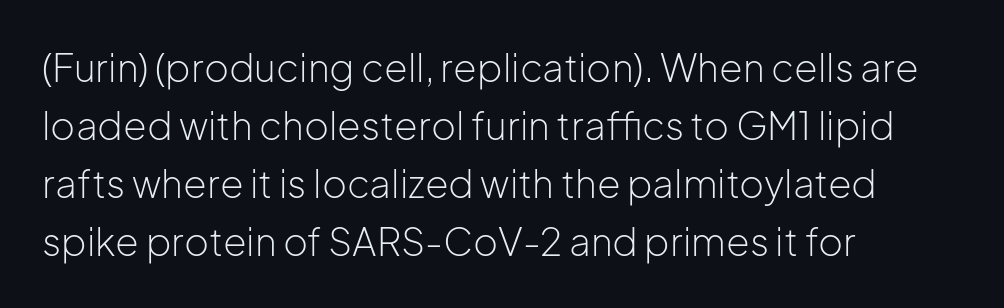
The leading is moderate, giving the passage an even texture. Compared with a centered layout, this one pins lines to the left instead. In terms of posture, this sample is upright. Here the glyphs are tracked normally, forming tight word shapes.
